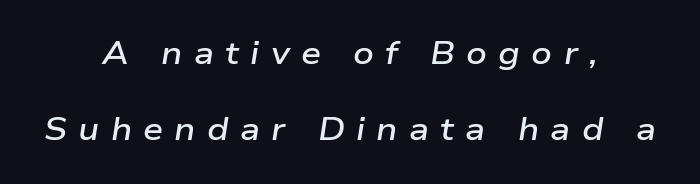
Q: Is the text bold? A: Semi-bold.
Q: Is the text italic (slanted)? A: Yes, it leans right by about 9 degrees.
Q: Is the text underlined? A: No.
Q: How is the paragraph aligned? A: Centered.
Q: Is the spacing between letters normal or unusually wide? A: Unusually wide.
Q: Is the spacing between lines tight, normal or loose? A: Loose.
Q: Width (condensed, normal, or wide)? A: Wide.
Q: Stroke contrast? A: Low.
Q: x-height? A: Medium.
Q: Monospaced? A: No.
